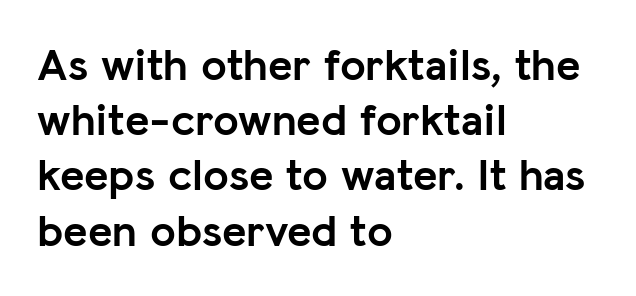
The text was rendered using a sans face with plain stroke endings. Standard letterfit; no display-style spreading of the glyphs. Bold? Absolutely — the strokes are thick and heavy. It's the straight-up-and-down kind of type.
